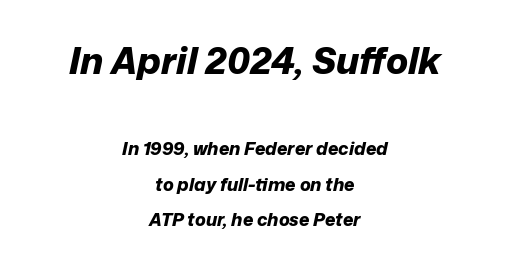
Glyph-to-glyph distance matches everyday printed text. Centered paragraph, ragged on both sides. The font is running at its bold setting. Character widths vary here, with narrow letters taking less room than wide ones. If you measured baseline to baseline, you'd find a long distance. The glyphs are unaccompanied by any horizontal stroke below them.
